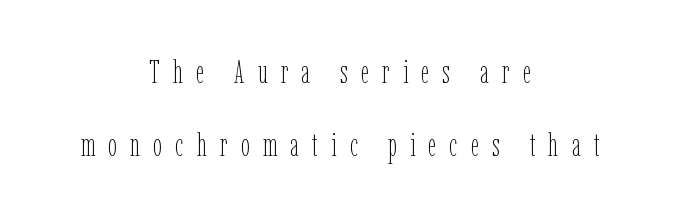
{"italic": "no", "bold": "no", "weight": "thin", "width": "condensed", "stroke_contrast": "low", "x_height": "medium", "monospaced": "no", "underline": "no", "align": "center", "line_spacing": "loose", "line_spacing_ratio": 2.29, "letter_spacing": "wide", "letter_spacing_em": 0.41, "glyph_px": 32}
